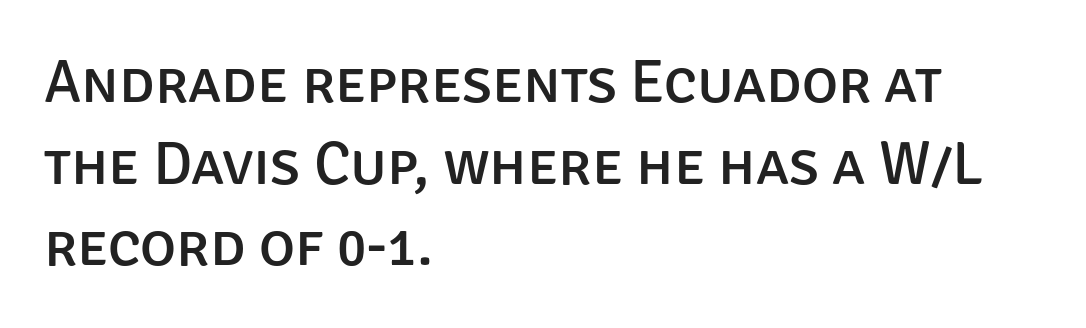
Posture: straight, roman, zero tilt. Horizontal bands of white between lines are of average thickness. Beneath every word, the page is bare. The passage shown is typed in a proportional face where columns would drift. Nothing sits at the stroke ends, so this counts as sans-serif. The rendering anchors every line to the left-hand side.
